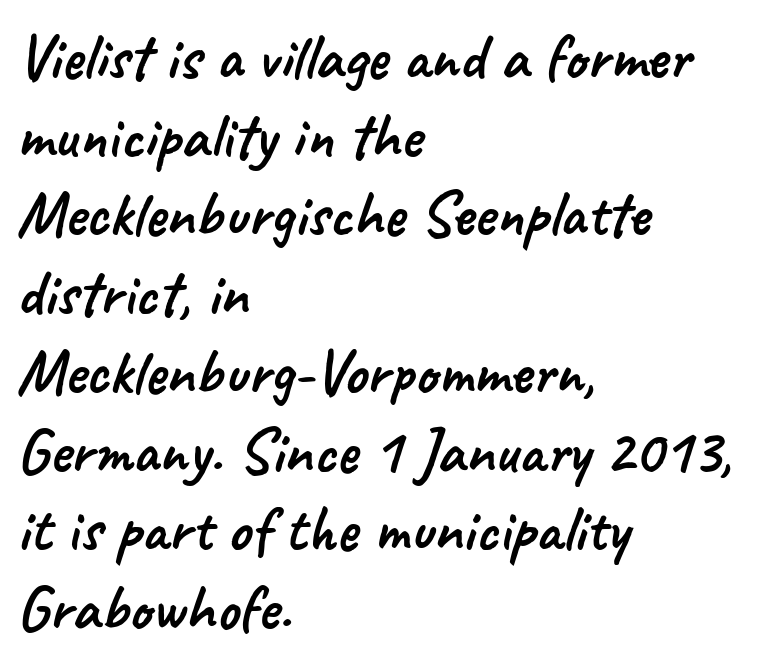
{"serif": "no", "width": "normal", "stroke_contrast": "low", "x_height": "small", "monospaced": "no", "underline": "no", "align": "left", "line_spacing_ratio": 1.23, "letter_spacing": "normal", "letter_spacing_em": 0.0, "glyph_px": 64}
